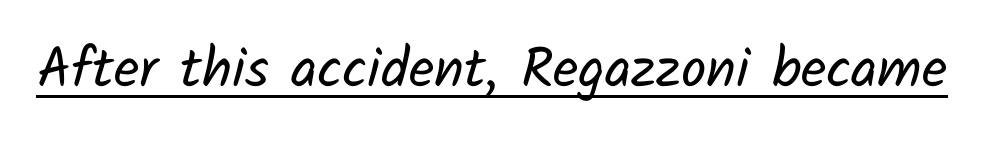
Q: Is the text bold? A: No.
Q: Is the typeface a serif or a sans-serif typeface? A: Sans-serif.
Q: Is the text underlined? A: Yes.
Q: Is the spacing between letters normal or unusually wide? A: Normal.
Q: Width (condensed, normal, or wide)? A: Normal.
Q: Stroke contrast? A: Low.
Q: x-height? A: Medium.
Q: Monospaced? A: No.
